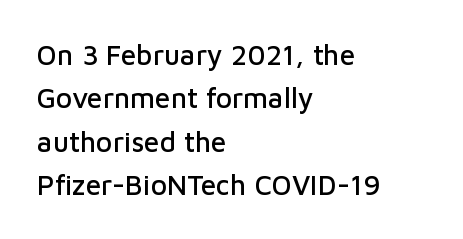
Q: Is the text italic (slanted)? A: No, it is upright.
Q: Is the typeface a serif or a sans-serif typeface? A: Sans-serif.
Q: Is the text underlined? A: No.
Q: How is the paragraph aligned? A: Left-aligned.
Q: Is the spacing between letters normal or unusually wide? A: Normal.
Q: Is the spacing between lines tight, normal or loose? A: Normal.
Q: Width (condensed, normal, or wide)? A: Normal.
Q: Stroke contrast? A: Low.
Q: x-height? A: Medium.
Q: Monospaced? A: No.
